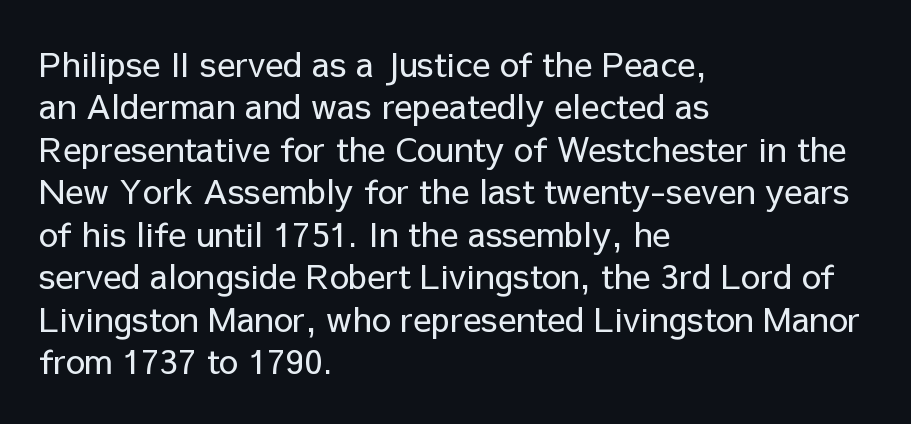
The image shows 34 px regular-weight sans-serif type, upright; set left-aligned, normal line spacing (1.25x), normal letter spacing, not underlined; low stroke contrast and a medium x-height.
